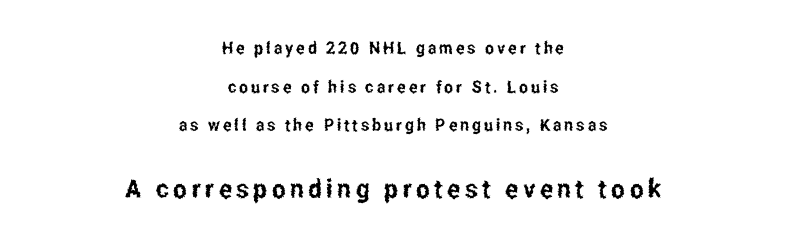
{"italic": "no", "underline": "no", "align": "center", "line_spacing": "loose", "line_spacing_ratio": 2.27, "larger_block": "second", "size_ratio": 1.53, "glyph_px": 26}
